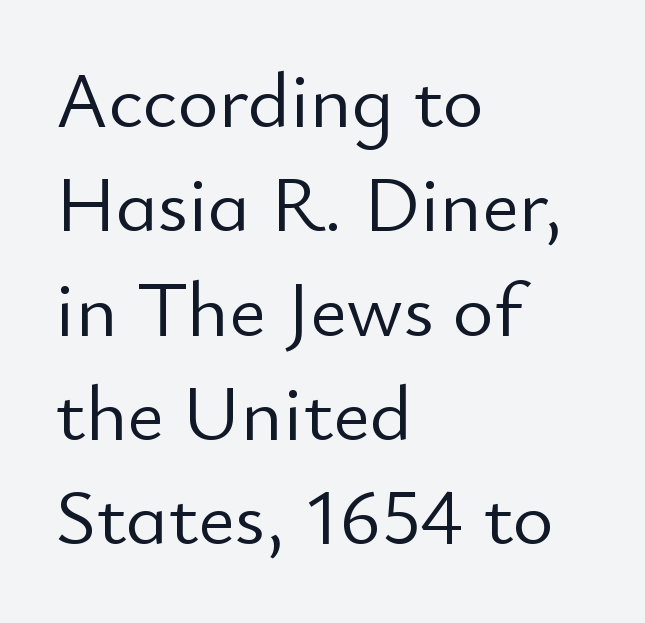
{"serif": "no", "italic": "no", "bold": "no", "weight": "light", "width": "normal", "stroke_contrast": "low", "x_height": "small", "monospaced": "no", "underline": "no", "align": "left", "line_spacing": "normal", "line_spacing_ratio": 1.32, "letter_spacing": "normal", "letter_spacing_em": 0.0, "glyph_px": 79}
